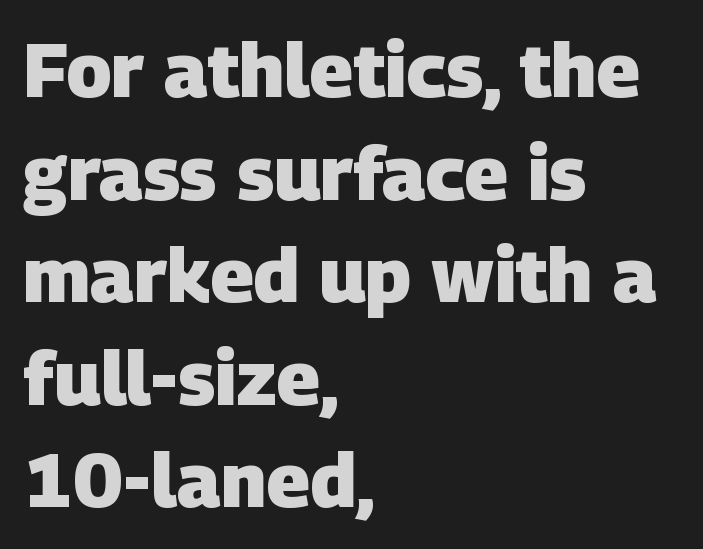
The rag falls on the right side of this text block. Beneath every word, the page is bare. Serifs: no, the terminals of the letterforms are clean. A typesetter would call this zero additional tracking.
